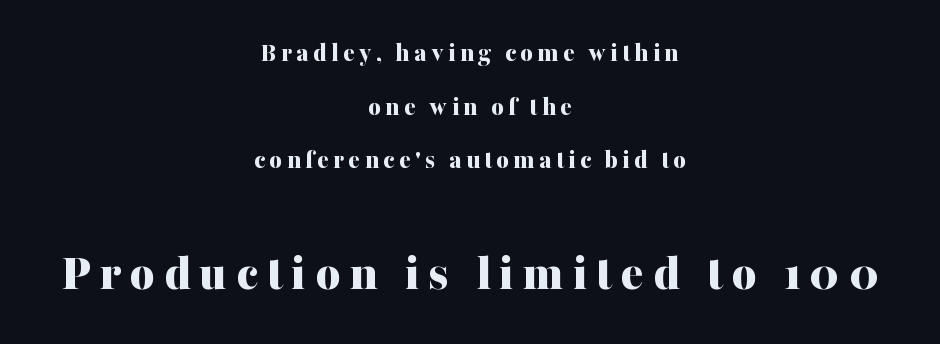
Q: Is the text bold? A: Yes.
Q: Is the text italic (slanted)? A: No, it is upright.
Q: Is the typeface a serif or a sans-serif typeface? A: Serif.
Q: Is the text underlined? A: No.
Q: How is the paragraph aligned? A: Centered.
Q: Is the spacing between lines tight, normal or loose? A: Loose.
Q: Which block of text is set in a larger size, the first (top) or the second (bottom)? A: The second (bottom) one.
Q: Width (condensed, normal, or wide)? A: Normal.
Q: Stroke contrast? A: Medium.
Q: x-height? A: Medium.
Q: Monospaced? A: No.
